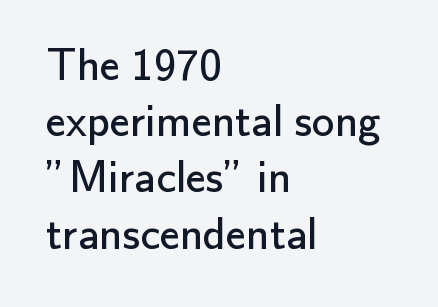
{"serif": "no", "italic": "no", "bold": "no", "weight": "regular", "width": "normal", "stroke_contrast": "low", "x_height": "small", "monospaced": "no", "underline": "no", "align": "left", "line_spacing": "normal", "line_spacing_ratio": 1.25, "letter_spacing": "normal", "letter_spacing_em": 0.0, "glyph_px": 45}
